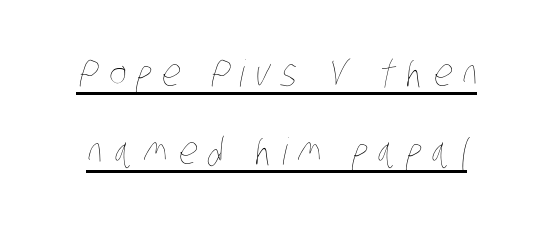
{"bold": "no", "weight": "thin", "width": "condensed", "stroke_contrast": "low", "x_height": "large", "monospaced": "no", "underline": "yes", "line_spacing": "loose", "line_spacing_ratio": 2.12, "letter_spacing": "wide", "letter_spacing_em": 0.29, "glyph_px": 37}
